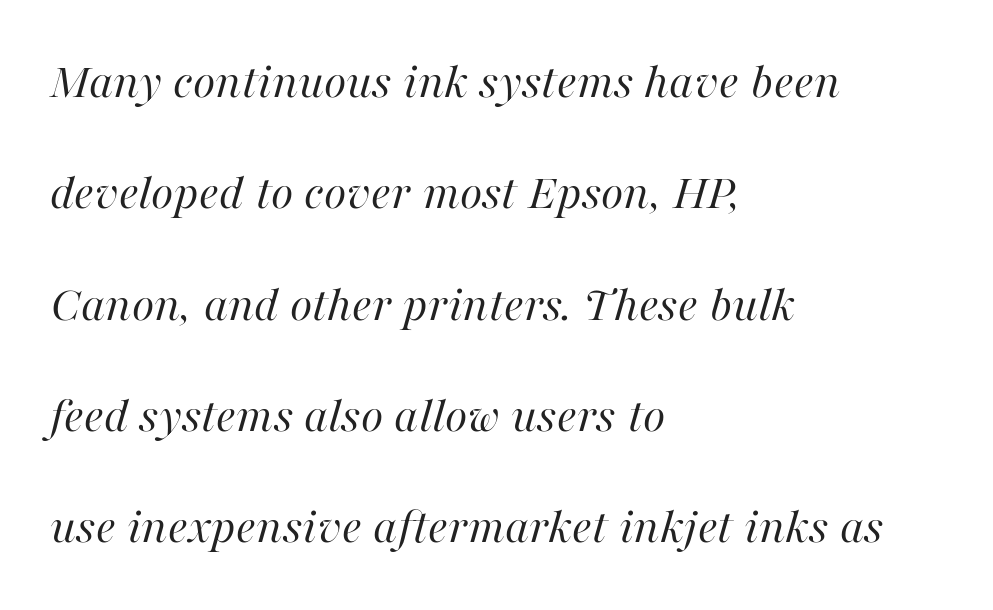
Q: Is the text bold? A: No.
Q: Is the text italic (slanted)? A: Yes, it leans right by about 16 degrees.
Q: Is the text underlined? A: No.
Q: How is the paragraph aligned? A: Left-aligned.
Q: Is the spacing between letters normal or unusually wide? A: Normal.
Q: Is the spacing between lines tight, normal or loose? A: Loose.
Q: Width (condensed, normal, or wide)? A: Normal.
Q: Stroke contrast? A: High.
Q: x-height? A: Medium.
Q: Monospaced? A: No.
